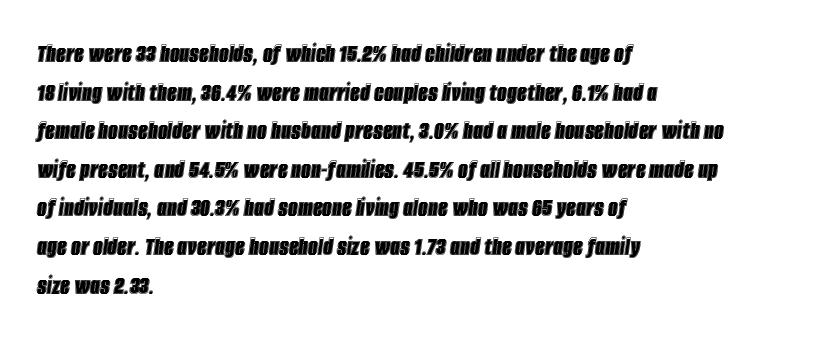
The image shows 27 px text type, italic (leaning right); set left-aligned, normal line spacing (1.43x), normal letter spacing, not underlined.
